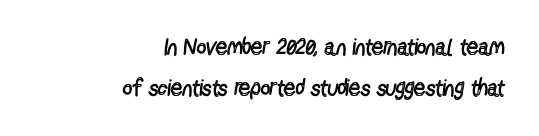
The image shows 23 px text type; set right-aligned, line spacing 1.79x, normal letter spacing, not underlined.
